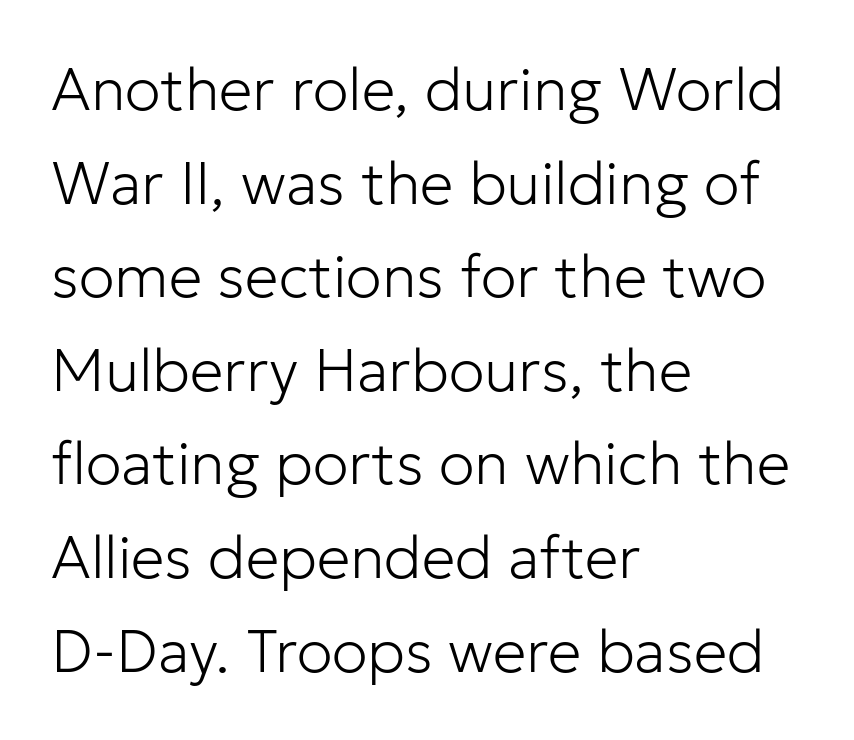
{"serif": "no", "italic": "no", "bold": "no", "weight": "light", "width": "normal", "stroke_contrast": "low", "x_height": "medium", "monospaced": "no", "underline": "no", "align": "left", "line_spacing": "normal", "line_spacing_ratio": 1.56, "letter_spacing": "normal", "letter_spacing_em": 0.0, "glyph_px": 60}
